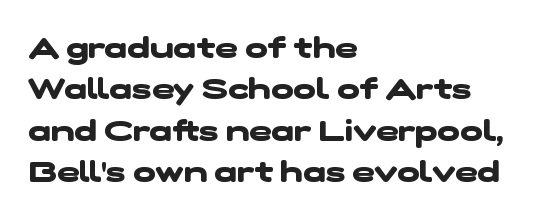
Honestly, the row spacing looks completely unremarkable. The font family rendered here belongs to the sans-serif group. Character widths vary here, with narrow letters taking less room than wide ones. Type without underlining. These words are printed bold, with thick strokes throughout. Students, note that the glyphs here touch the page at normal intervals.
